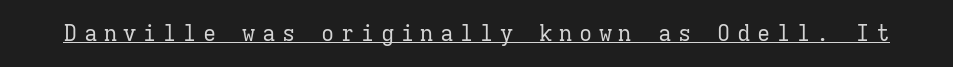
{"italic": "no", "bold": "no", "underline": "yes", "letter_spacing": "wide", "letter_spacing_em": 0.3, "glyph_px": 22}
